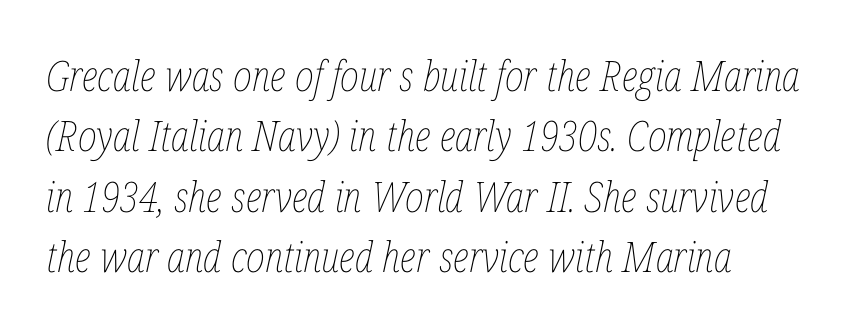
{"italic": "yes", "lean": "right", "slant_degrees": 12, "bold": "no", "weight": "thin", "width": "condensed", "stroke_contrast": "low", "x_height": "medium", "monospaced": "no", "underline": "no", "line_spacing": "normal", "line_spacing_ratio": 1.44, "letter_spacing": "normal", "letter_spacing_em": 0.0, "glyph_px": 42}
